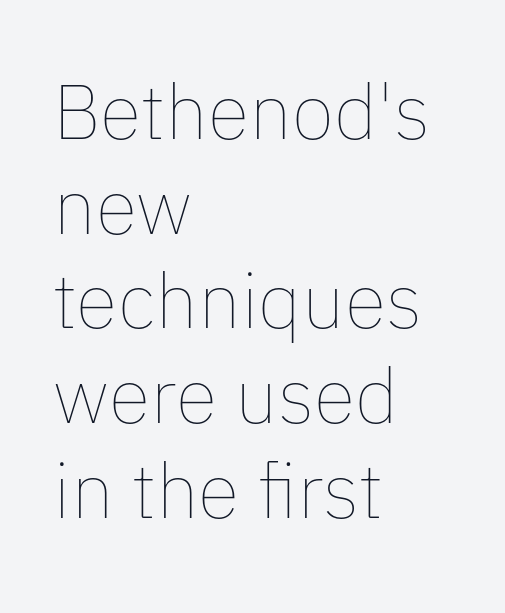
The image shows 77 px thin type, upright; set left-aligned, line spacing 1.23x, normal letter spacing, not underlined; low stroke contrast and a medium x-height.
